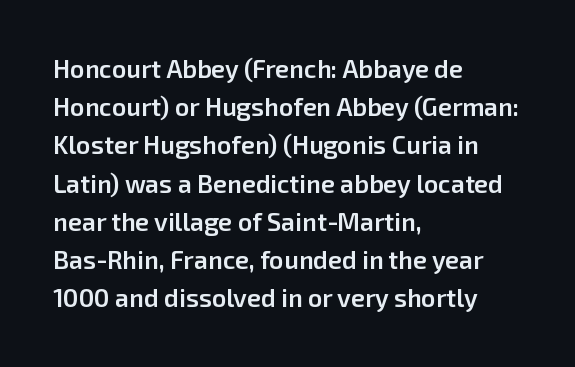
{"italic": "no", "bold": "semi", "underline": "no", "align": "left", "line_spacing": "normal", "line_spacing_ratio": 1.53, "letter_spacing": "normal", "letter_spacing_em": 0.0, "glyph_px": 25}
